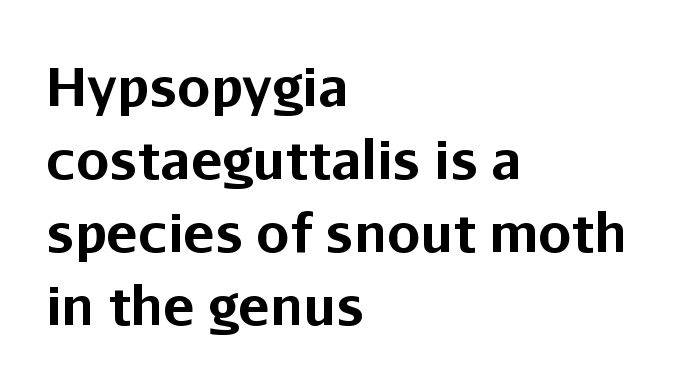
{"serif": "no", "italic": "no", "bold": "yes", "weight": "bold", "width": "normal", "stroke_contrast": "low", "x_height": "medium", "monospaced": "no", "underline": "no", "align": "left", "line_spacing": "normal", "line_spacing_ratio": 1.38, "letter_spacing": "normal", "letter_spacing_em": 0.0, "glyph_px": 53}
